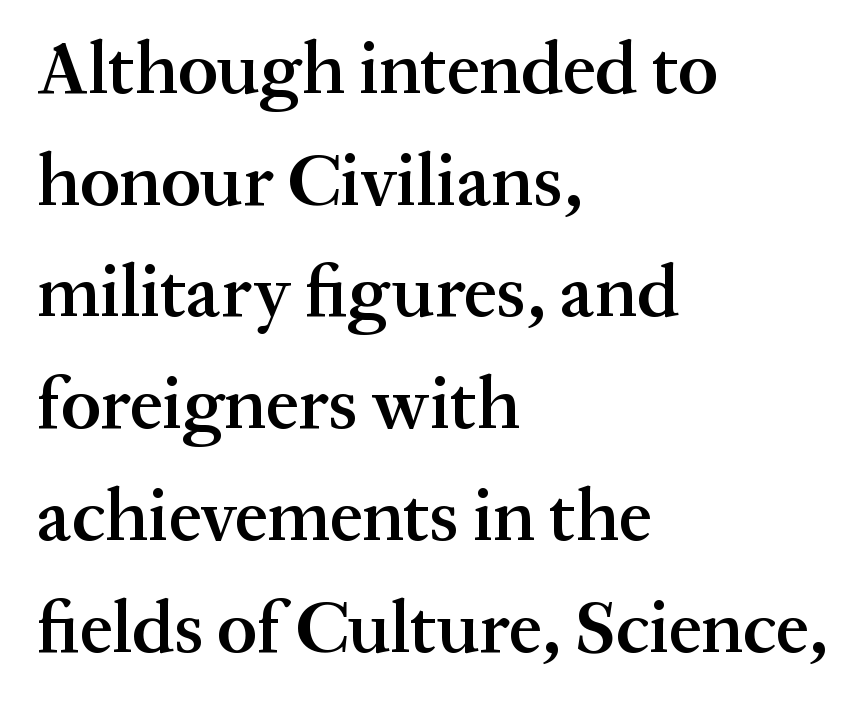
{"serif": "yes", "italic": "no", "bold": "semi", "weight": "semibold", "width": "normal", "stroke_contrast": "medium", "x_height": "medium", "monospaced": "no", "underline": "no", "align": "left", "line_spacing": "normal", "line_spacing_ratio": 1.51, "letter_spacing": "normal", "letter_spacing_em": 0.0, "glyph_px": 74}
